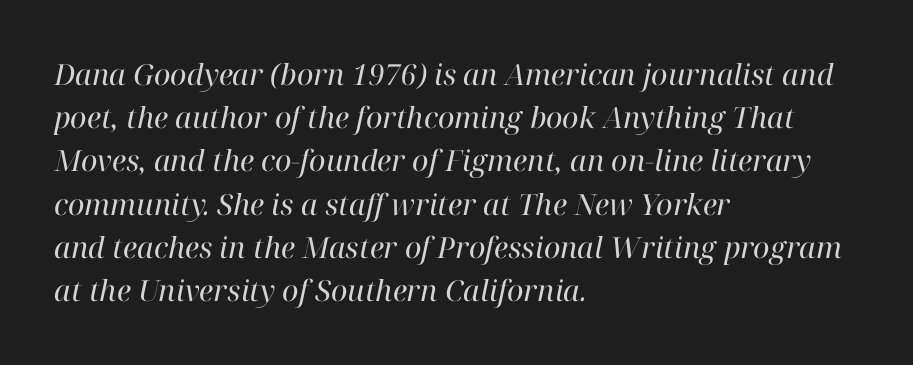
The image shows 29 px regular-weight serif type, italic (leaning right); set left-aligned, normal line spacing (1.49x), normal letter spacing, not underlined; high stroke contrast and a medium x-height.
